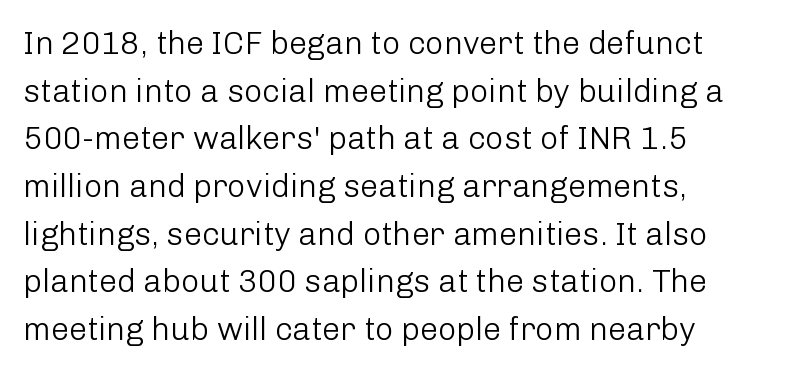
{"serif": "no", "italic": "no", "bold": "no", "weight": "light", "width": "normal", "stroke_contrast": "low", "x_height": "medium", "monospaced": "no", "underline": "no", "align": "left", "line_spacing": "normal", "line_spacing_ratio": 1.49, "letter_spacing": "normal", "letter_spacing_em": 0.0, "glyph_px": 32}
